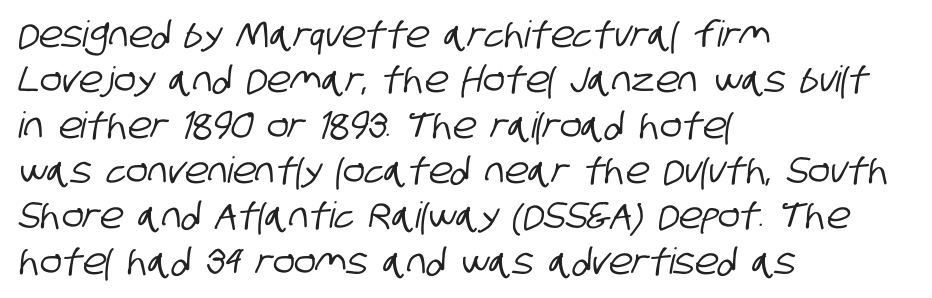
{"serif": "no", "width": "condensed", "stroke_contrast": "low", "x_height": "large", "monospaced": "no", "underline": "no", "align": "left", "line_spacing": "normal", "line_spacing_ratio": 1.26, "letter_spacing": "normal", "letter_spacing_em": 0.0, "glyph_px": 36}
